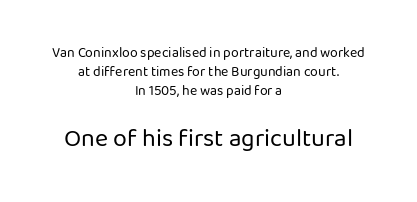
{"italic": "no", "bold": "no", "underline": "no", "align": "center", "line_spacing": "normal", "line_spacing_ratio": 1.35, "letter_spacing": "normal", "letter_spacing_em": 0.0, "larger_block": "second", "size_ratio": 1.79, "glyph_px": 25}
